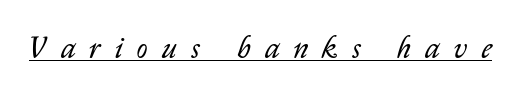
{"italic": "yes", "lean": "right", "slant_degrees": 14, "bold": "no", "weight": "regular", "width": "normal", "stroke_contrast": "low", "x_height": "medium", "monospaced": "no", "underline": "yes", "letter_spacing": "wide", "letter_spacing_em": 0.48, "glyph_px": 30}
